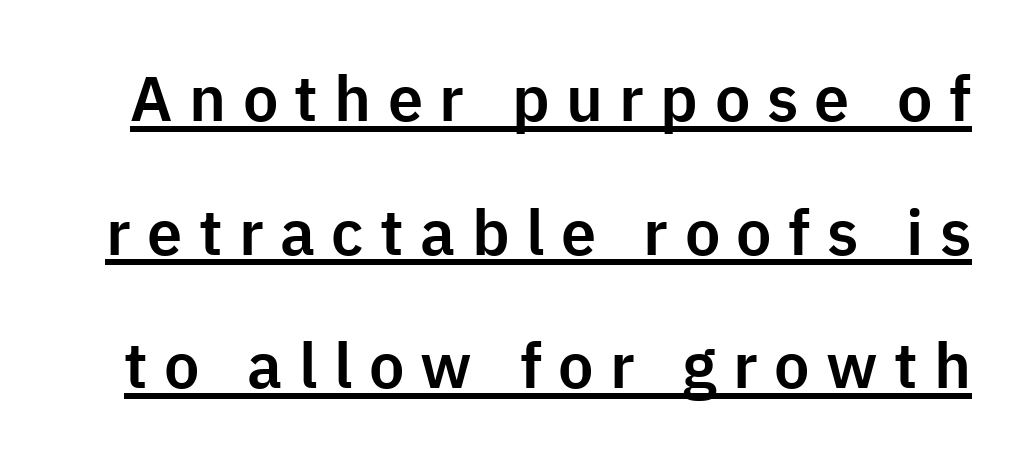
Q: Is the text italic (slanted)? A: No, it is upright.
Q: Is the typeface a serif or a sans-serif typeface? A: Sans-serif.
Q: Is the text underlined? A: Yes.
Q: Is the spacing between letters normal or unusually wide? A: Unusually wide.
Q: Is the spacing between lines tight, normal or loose? A: Loose.
Q: Width (condensed, normal, or wide)? A: Normal.
Q: Stroke contrast? A: Low.
Q: x-height? A: Medium.
Q: Monospaced? A: No.
